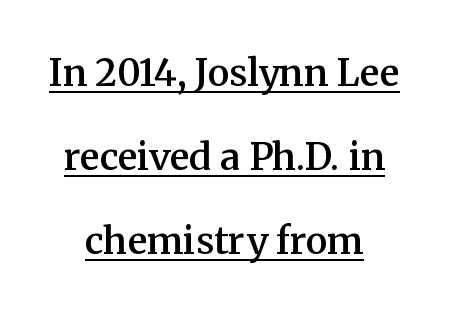
{"serif": "yes", "italic": "no", "bold": "semi", "weight": "semibold", "width": "normal", "stroke_contrast": "medium", "x_height": "medium", "monospaced": "no", "underline": "yes", "align": "center", "line_spacing": "loose", "line_spacing_ratio": 2.27, "letter_spacing": "normal", "letter_spacing_em": 0.0, "glyph_px": 37}
